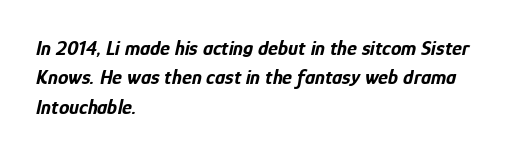
Which margin do the lines hug? The left one — the right edge is uneven. Compared with an ordinary text face, these strokes are far heavier — a full bold. Compared with typical paragraphs, the rows here are spaced about the same. The letters sit at their default tracking, neither squeezed nor spread.
